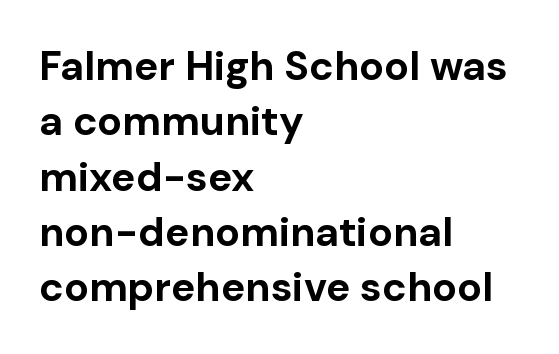
{"serif": "no", "italic": "no", "bold": "yes", "weight": "bold", "width": "normal", "stroke_contrast": "low", "x_height": "medium", "monospaced": "no", "underline": "no", "align": "left", "line_spacing": "normal", "line_spacing_ratio": 1.35, "letter_spacing": "normal", "letter_spacing_em": 0.0, "glyph_px": 41}
